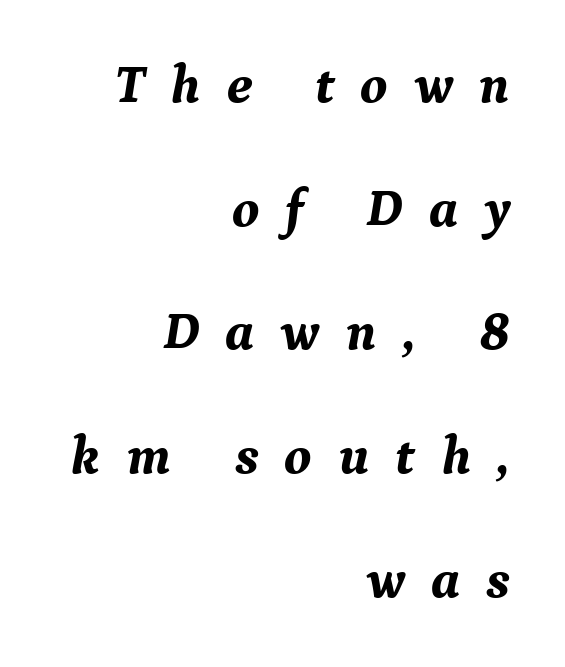
Q: Is the text bold? A: Yes.
Q: Is the text italic (slanted)? A: Yes, it leans right by about 9 degrees.
Q: Is the typeface a serif or a sans-serif typeface? A: Serif.
Q: Is the text underlined? A: No.
Q: How is the paragraph aligned? A: Right-aligned.
Q: Is the spacing between letters normal or unusually wide? A: Unusually wide.
Q: Is the spacing between lines tight, normal or loose? A: Loose.
Q: Width (condensed, normal, or wide)? A: Normal.
Q: Stroke contrast? A: Medium.
Q: x-height? A: Medium.
Q: Monospaced? A: No.
